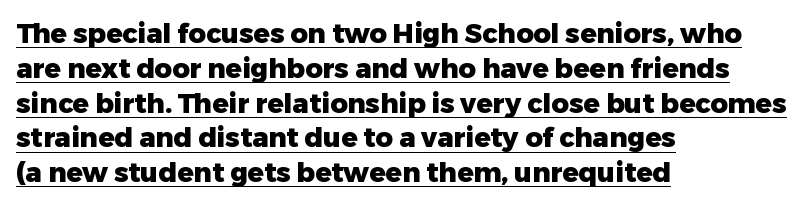
{"italic": "no", "bold": "yes", "underline": "yes", "align": "left", "line_spacing": "normal", "line_spacing_ratio": 1.29, "letter_spacing": "normal", "letter_spacing_em": 0.0, "glyph_px": 27}
